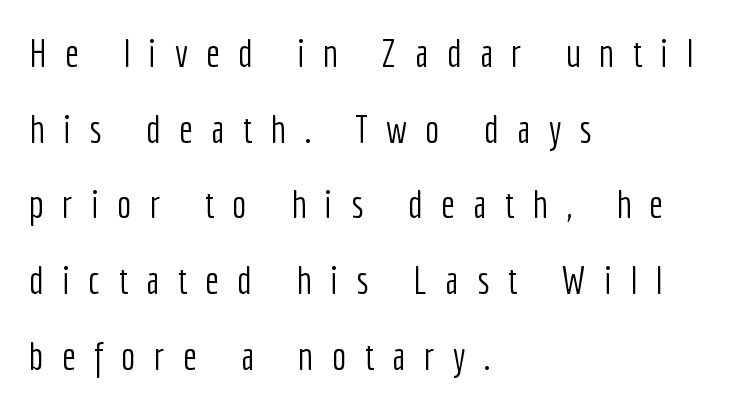
The image shows 39 px light, condensed sans-serif type, upright; set left-aligned, loose line spacing (1.94x), unusually wide letter spacing (+0.47 em), not underlined; low stroke contrast and a medium x-height.
